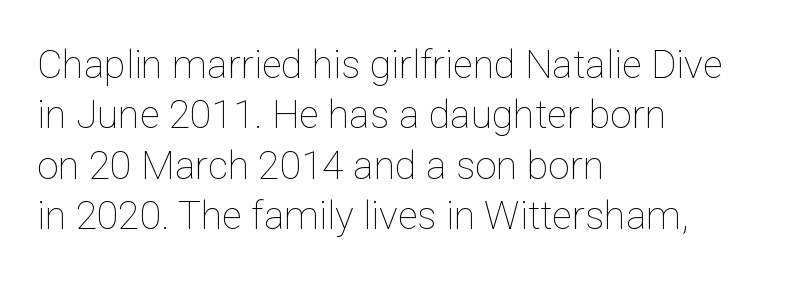
Q: Is the text bold? A: No.
Q: Is the text italic (slanted)? A: No, it is upright.
Q: Is the text underlined? A: No.
Q: How is the paragraph aligned? A: Left-aligned.
Q: Is the spacing between letters normal or unusually wide? A: Normal.
Q: Is the spacing between lines tight, normal or loose? A: Normal.
Q: Width (condensed, normal, or wide)? A: Normal.
Q: Stroke contrast? A: Low.
Q: x-height? A: Medium.
Q: Monospaced? A: No.
